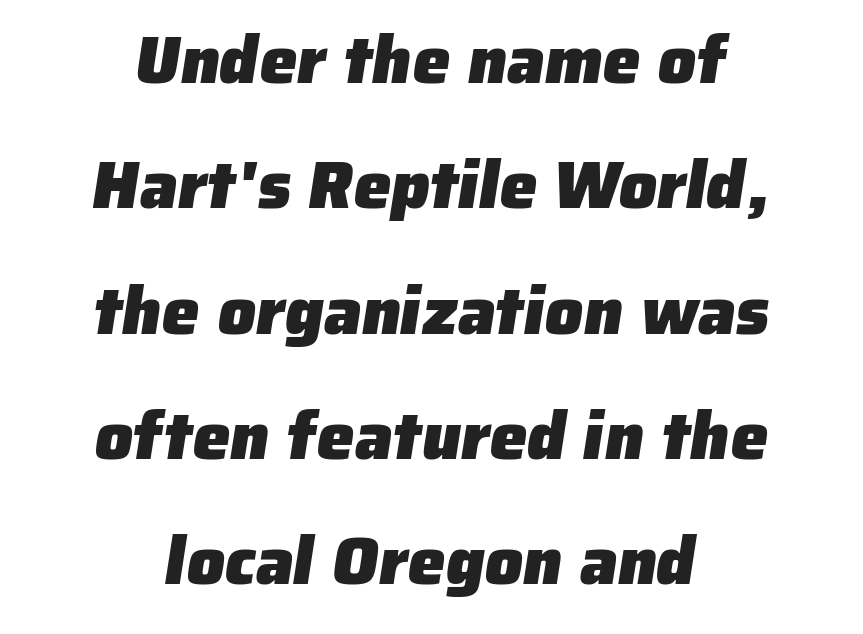
The image shows 67 px heavy sans-serif type; set centered, line spacing 1.87x, normal letter spacing, not underlined; low stroke contrast and a medium x-height.
